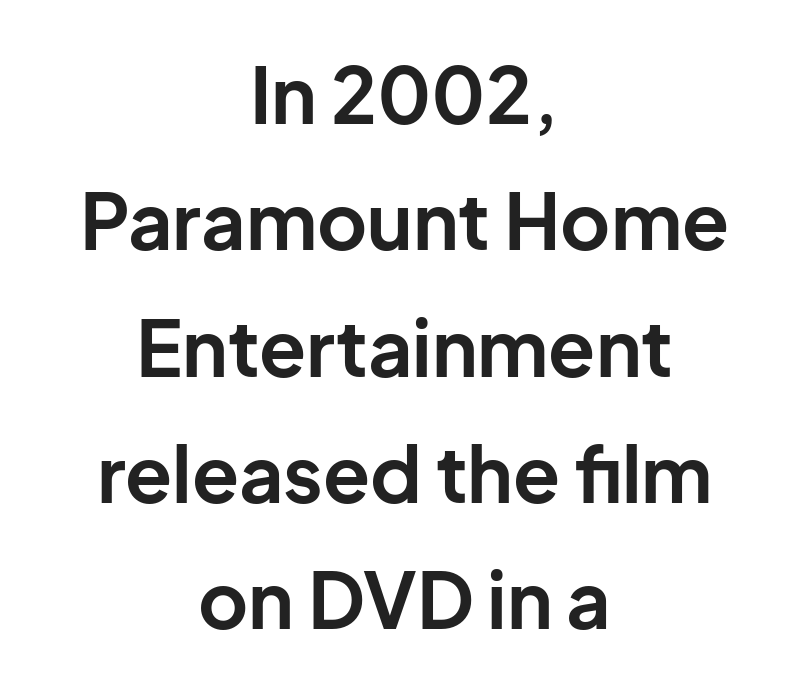
The image shows 77 px bold sans-serif type, upright; set centered, normal line spacing (1.64x), normal letter spacing, not underlined; low stroke contrast and a medium x-height.
